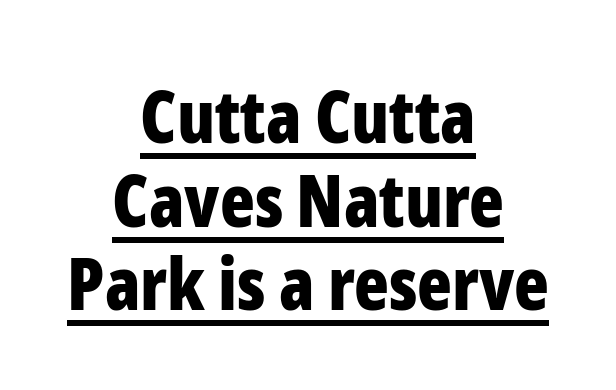
The image shows 72 px bold, condensed sans-serif type, upright; set centered, line spacing 1.16x, normal letter spacing, underlined; low stroke contrast and a medium x-height.
